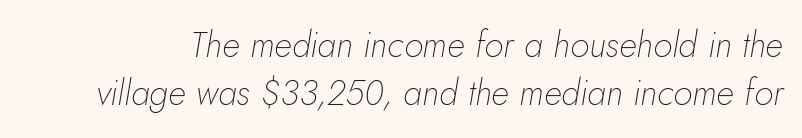
Descenders are the only things crossing below the line. This sample uses plain, unmodified letter spacing. No heavy texture on the line: the type isn't bold. Vertical spacing — default. Spacing verdict: proportional, widths tailored to each character. Would a proofreader flag this as italicized? Yes.
